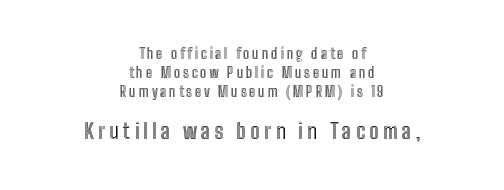
The image shows 21 px text type, upright; set centered, normal line spacing (1.34x), unusually wide letter spacing (+0.2 em), not underlined; the second (bottom) block is 1.5x larger.
